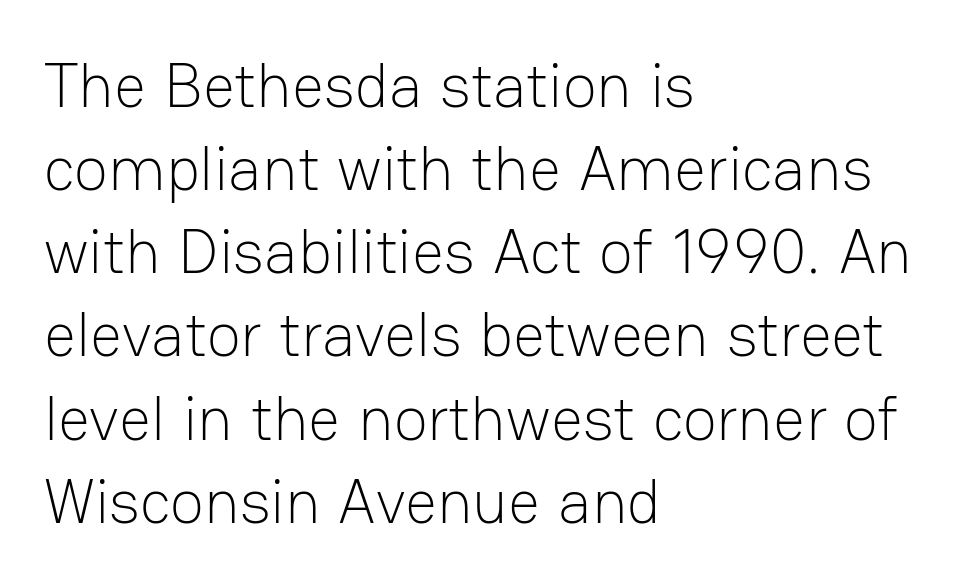
{"serif": "no", "italic": "no", "bold": "no", "weight": "light", "width": "normal", "stroke_contrast": "low", "x_height": "medium", "monospaced": "no", "underline": "no", "align": "left", "line_spacing": "normal", "line_spacing_ratio": 1.32, "letter_spacing": "normal", "letter_spacing_em": 0.0, "glyph_px": 63}
